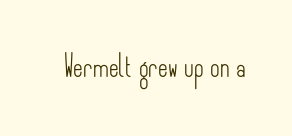
The image shows 21 px text type, upright; set normal letter spacing, not underlined.
